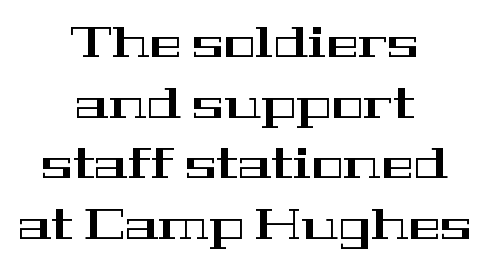
Q: Is the text italic (slanted)? A: No, it is upright.
Q: Is the typeface a serif or a sans-serif typeface? A: Serif.
Q: Is the text underlined? A: No.
Q: How is the paragraph aligned? A: Centered.
Q: Is the spacing between letters normal or unusually wide? A: Normal.
Q: Is the spacing between lines tight, normal or loose? A: Normal.
Q: Width (condensed, normal, or wide)? A: Wide.
Q: Stroke contrast? A: High.
Q: x-height? A: Medium.
Q: Monospaced? A: No.
